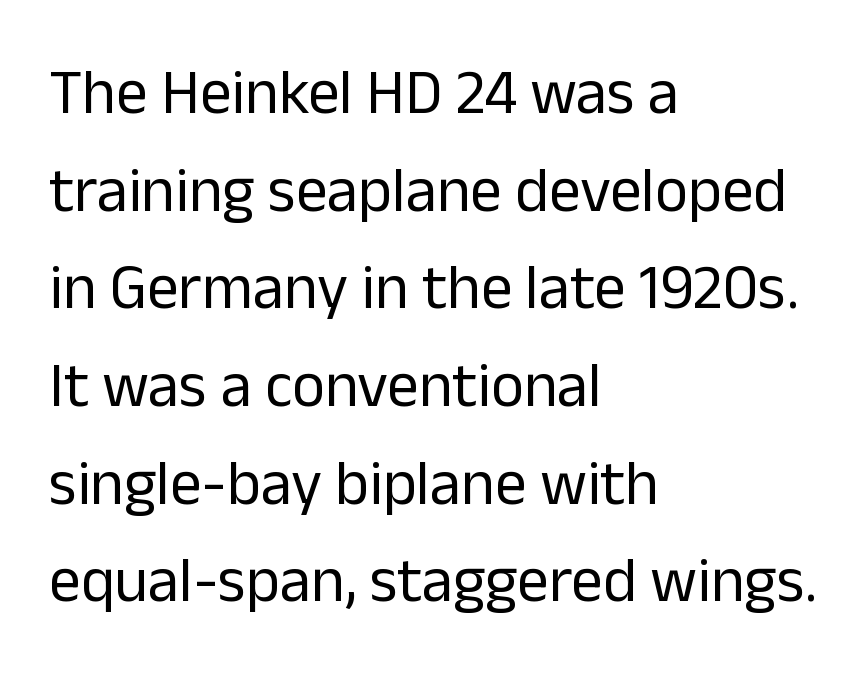
Letterform terminals end flat and unadorned throughout the passage. The gaps between neighbouring characters are ordinary and unremarkable. Unlike italic type, these characters show no tilt at all. Reading down the block, your eye returns to a fixed left position each line. The letterforms sit at book weight or below. A typesetter would call this proportional, since set widths differ per character.
